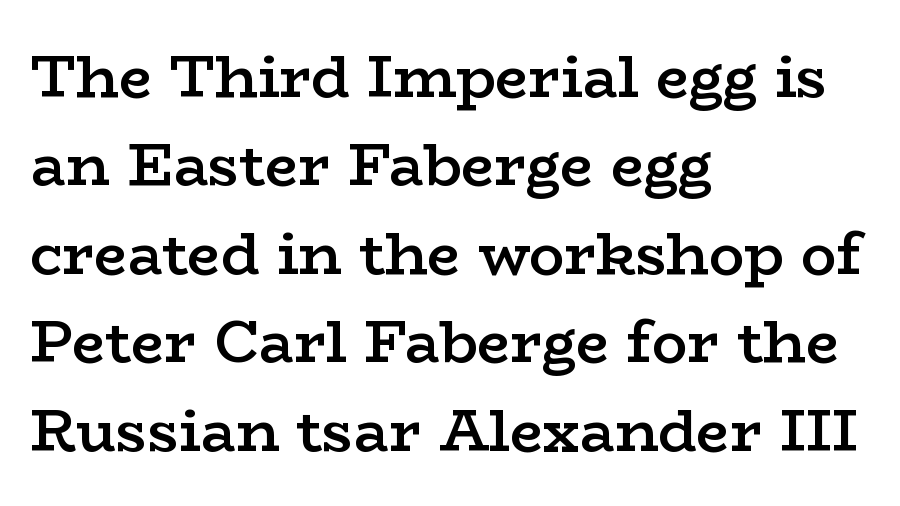
The compositor pushed each line to the left boundary. The area under the type is left untouched. If you measured baseline to baseline, you'd find a middling distance. Default kerning and tracking; the words read as compact shapes. Moderately thickened strokes mark this as semibold type. Is this a fixed-width face? No — the glyphs have proportional, varying widths.
